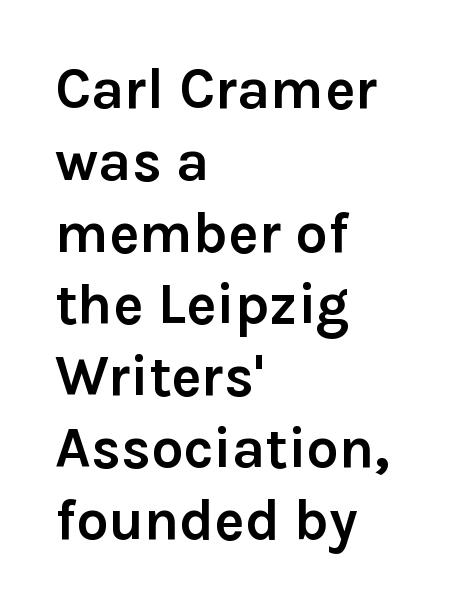
{"serif": "no", "italic": "no", "bold": "yes", "weight": "semibold", "width": "normal", "stroke_contrast": "low", "x_height": "medium", "monospaced": "no", "underline": "no", "align": "left", "line_spacing": "normal", "line_spacing_ratio": 1.26, "letter_spacing": "normal", "letter_spacing_em": 0.0, "glyph_px": 57}
